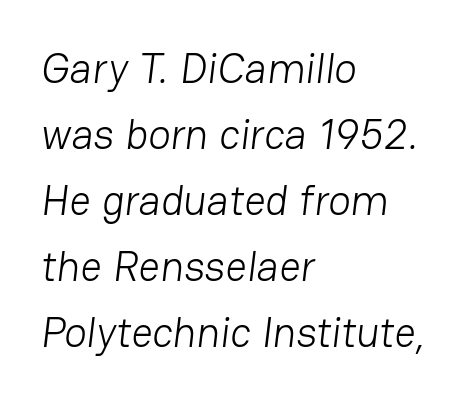
The image shows 42 px light sans-serif type; set left-aligned, normal line spacing (1.57x), normal letter spacing, not underlined; low stroke contrast and a medium x-height.
